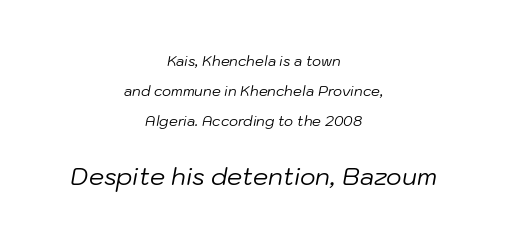
{"italic": "yes", "lean": "right", "slant_degrees": 10, "bold": "no", "underline": "no", "align": "center", "line_spacing": "loose", "line_spacing_ratio": 2.13, "letter_spacing": "normal", "letter_spacing_em": 0.0, "larger_block": "second", "size_ratio": 1.71, "glyph_px": 24}
